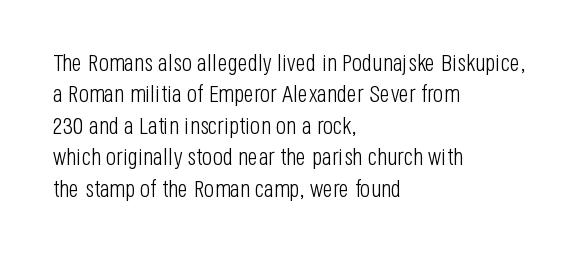
What stands out about the letter spacing? Nothing — it is the standard amount. Unmarked baselines from the first word to the last. The rendering anchors every line to the left-hand side. Regarding leading, the lines here are spaced in the standard way. Compared with a typical body face, this is equally light or lighter still. In terms of posture, this sample is upright.
